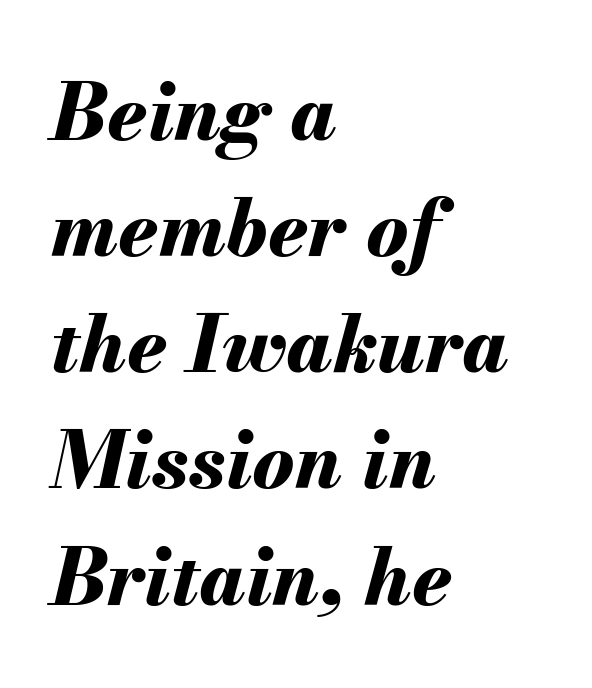
Successive baselines arrive at the customary interval. The setting favours the left margin, as ordinary paragraphs usually do. Does the weight exceed regular? Yes, all the way to bold. Note the varied advance widths — an 'i' is clearly narrower than an 'm'. What stands out about the letter spacing? Nothing — it is the standard amount.
